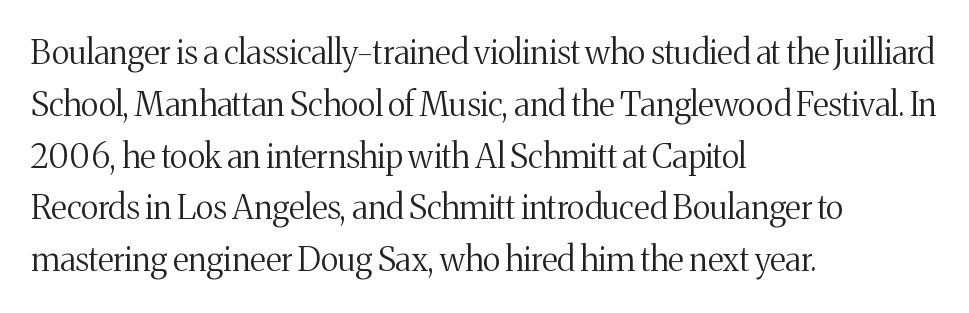
Q: Is the text bold? A: No.
Q: Is the text italic (slanted)? A: No, it is upright.
Q: Is the typeface a serif or a sans-serif typeface? A: Serif.
Q: Is the text underlined? A: No.
Q: How is the paragraph aligned? A: Left-aligned.
Q: Is the spacing between letters normal or unusually wide? A: Normal.
Q: Is the spacing between lines tight, normal or loose? A: Normal.
Q: Width (condensed, normal, or wide)? A: Normal.
Q: Stroke contrast? A: Medium.
Q: x-height? A: Medium.
Q: Monospaced? A: No.
